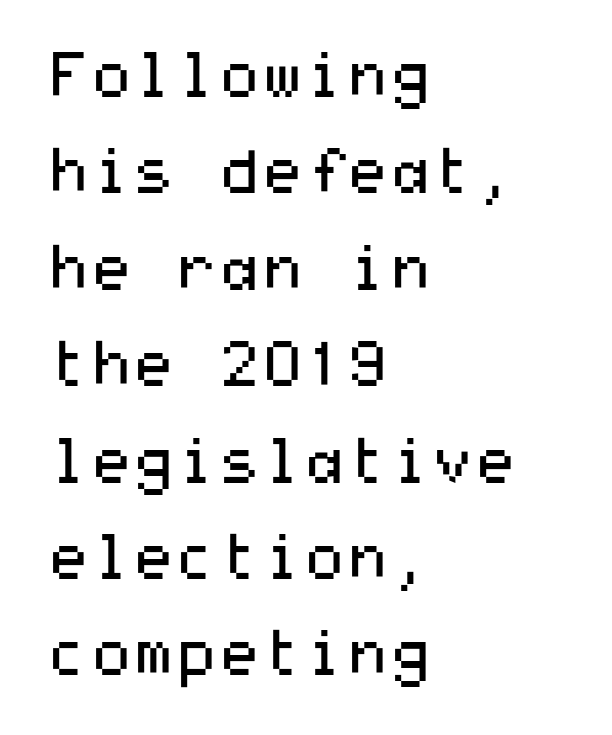
Q: Is the text bold? A: No.
Q: Is the text italic (slanted)? A: No, it is upright.
Q: Is the typeface a serif or a sans-serif typeface? A: Sans-serif.
Q: Is the text underlined? A: No.
Q: How is the paragraph aligned? A: Left-aligned.
Q: Is the spacing between letters normal or unusually wide? A: Normal.
Q: Is the spacing between lines tight, normal or loose? A: Normal.
Q: Width (condensed, normal, or wide)? A: Wide.
Q: Stroke contrast? A: Medium.
Q: x-height? A: Medium.
